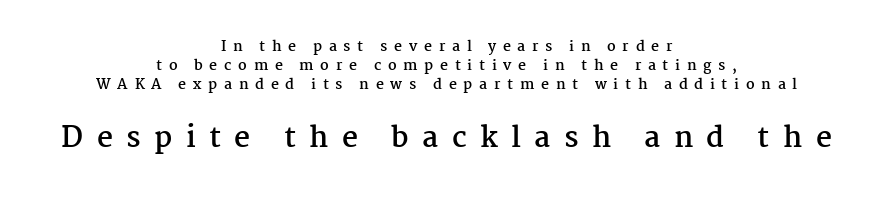
Q: Is the text bold? A: Yes.
Q: Is the text italic (slanted)? A: No, it is upright.
Q: Is the typeface a serif or a sans-serif typeface? A: Serif.
Q: Is the text underlined? A: No.
Q: How is the paragraph aligned? A: Centered.
Q: Is the spacing between letters normal or unusually wide? A: Unusually wide.
Q: Is the spacing between lines tight, normal or loose? A: Normal.
Q: Which block of text is set in a larger size, the first (top) or the second (bottom)? A: The second (bottom) one.
Q: Width (condensed, normal, or wide)? A: Normal.
Q: Stroke contrast? A: Medium.
Q: x-height? A: Medium.
Q: Monospaced? A: No.
